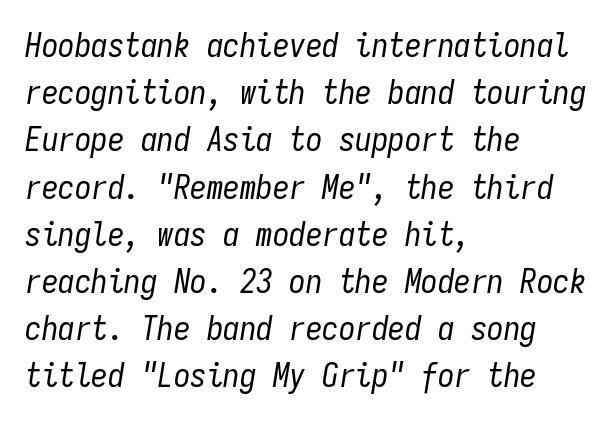
Q: Is the text bold? A: No.
Q: Is the text italic (slanted)? A: Yes, it leans right by about 9 degrees.
Q: Is the text underlined? A: No.
Q: How is the paragraph aligned? A: Left-aligned.
Q: Is the spacing between letters normal or unusually wide? A: Normal.
Q: Is the spacing between lines tight, normal or loose? A: Normal.
Q: Width (condensed, normal, or wide)? A: Condensed.
Q: Stroke contrast? A: Low.
Q: x-height? A: Medium.
Q: Monospaced? A: Yes.
